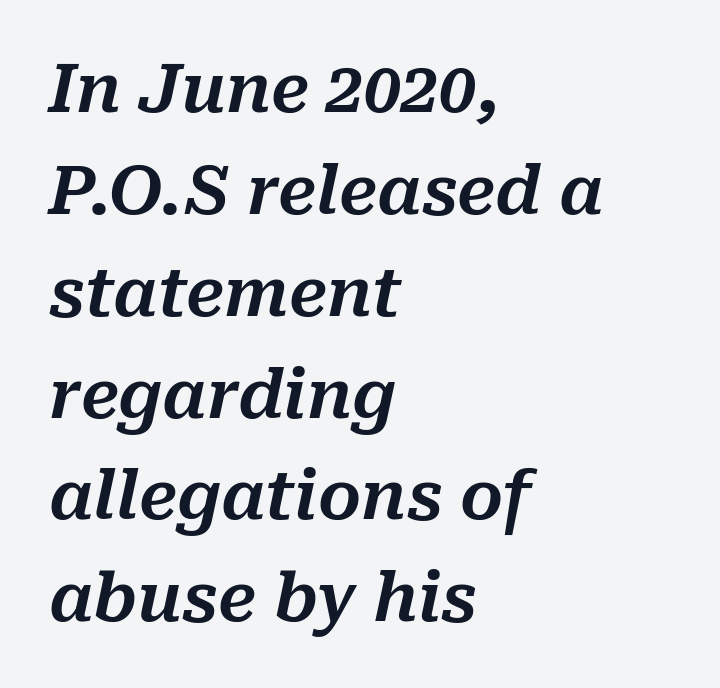
This sample has the flowing, uneven cadence of proportional lettering. Left-aligned paragraph, ragged on the right. The specimen omits any rule beneath the text block's lines. Nothing unusual about the tracking: characters are spaced as the font intends.
